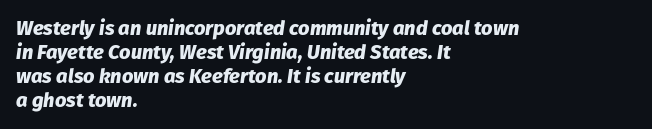
The setting favours the left margin, as ordinary paragraphs usually do. This sample uses an oblique cut, with every glyph tilted off the vertical. Emphasis by weight is at full strength: bold. Type without underlining. Observe the ordinary spacing: letters are neighbours, not strangers.
